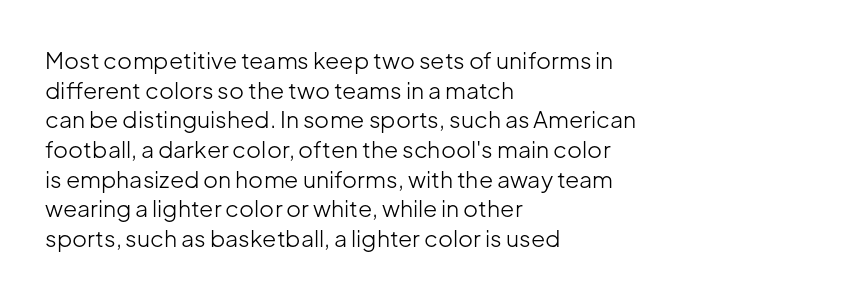
Q: Is the text bold? A: No.
Q: Is the text italic (slanted)? A: No, it is upright.
Q: Is the text underlined? A: No.
Q: How is the paragraph aligned? A: Left-aligned.
Q: Is the spacing between letters normal or unusually wide? A: Normal.
Q: Is the spacing between lines tight, normal or loose? A: Normal.
